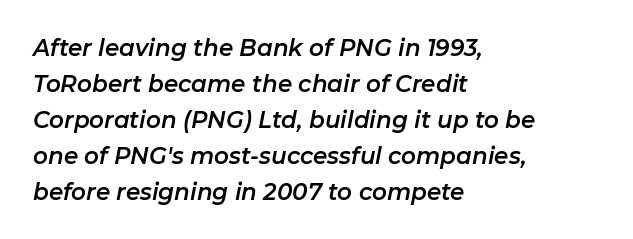
The image shows 23 px text type, italic (leaning right); set left-aligned, normal line spacing (1.56x), normal letter spacing, not underlined.
